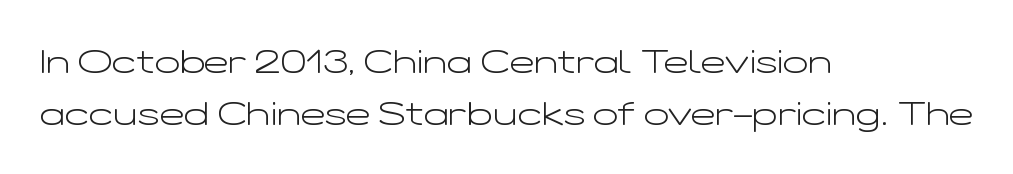
{"serif": "no", "italic": "no", "bold": "no", "weight": "light", "width": "wide", "stroke_contrast": "low", "x_height": "medium", "monospaced": "no", "underline": "no", "align": "left", "line_spacing": "normal", "line_spacing_ratio": 1.58, "letter_spacing": "normal", "letter_spacing_em": 0.0, "glyph_px": 33}
